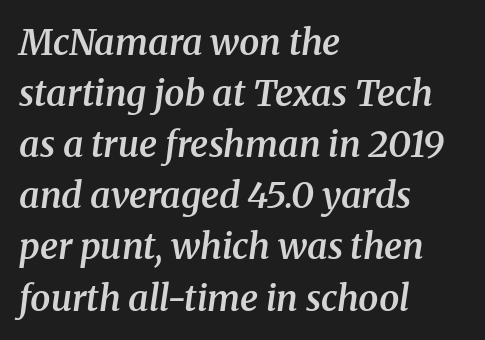
The image shows 36 px semibold serif type, italic (leaning right); set left-aligned, normal line spacing (1.42x), normal letter spacing, not underlined; medium stroke contrast and a medium x-height.
